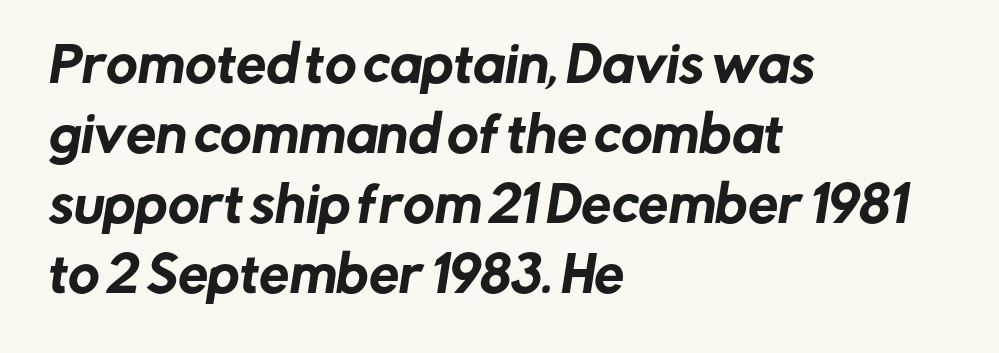
Q: Is the typeface a serif or a sans-serif typeface? A: Sans-serif.
Q: Is the text underlined? A: No.
Q: How is the paragraph aligned? A: Left-aligned.
Q: Is the spacing between letters normal or unusually wide? A: Normal.
Q: Is the spacing between lines tight, normal or loose? A: Normal.
Q: Width (condensed, normal, or wide)? A: Normal.
Q: Stroke contrast? A: Low.
Q: x-height? A: Medium.
Q: Monospaced? A: No.
